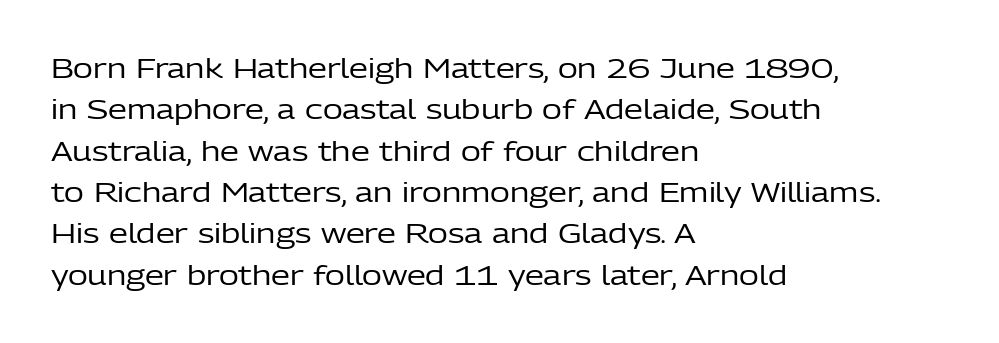
The image shows 27 px text type, upright; set left-aligned, normal line spacing (1.53x), normal letter spacing, not underlined.
